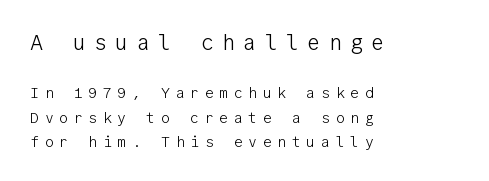
{"italic": "no", "bold": "no", "underline": "no", "align": "left", "line_spacing": "normal", "line_spacing_ratio": 1.65, "letter_spacing": "wide", "letter_spacing_em": 0.37, "larger_block": "first", "size_ratio": 1.47, "glyph_px": 22}
